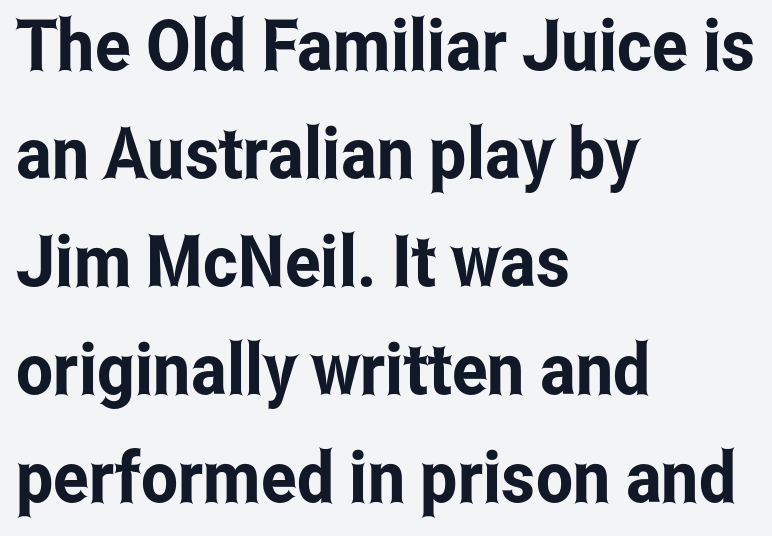
{"serif": "no", "italic": "no", "width": "condensed", "stroke_contrast": "low", "x_height": "medium", "monospaced": "no", "underline": "no", "align": "left", "line_spacing": "normal", "line_spacing_ratio": 1.52, "letter_spacing": "normal", "letter_spacing_em": 0.0, "glyph_px": 71}
